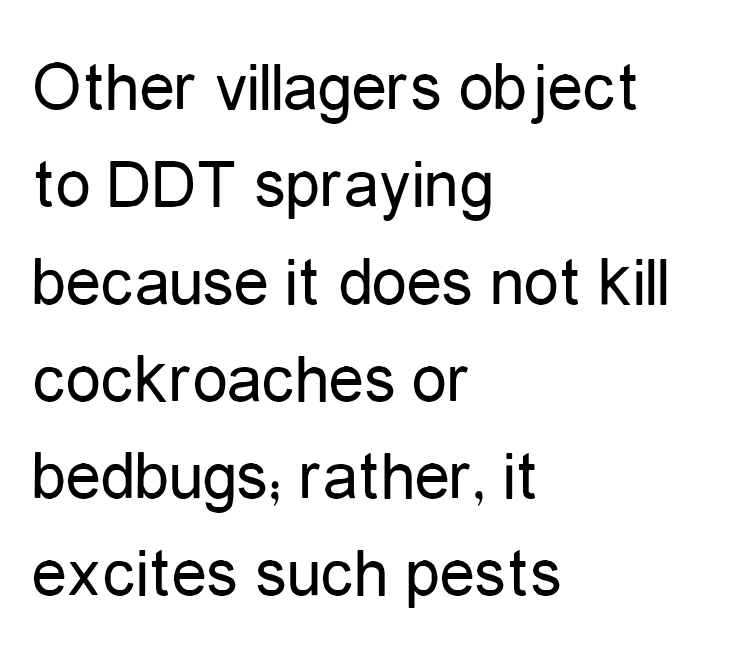
Q: Is the text bold? A: No.
Q: Is the text italic (slanted)? A: No, it is upright.
Q: Is the typeface a serif or a sans-serif typeface? A: Sans-serif.
Q: Is the text underlined? A: No.
Q: How is the paragraph aligned? A: Left-aligned.
Q: Is the spacing between letters normal or unusually wide? A: Normal.
Q: Is the spacing between lines tight, normal or loose? A: Normal.
Q: Width (condensed, normal, or wide)? A: Condensed.
Q: Stroke contrast? A: Low.
Q: x-height? A: Medium.
Q: Monospaced? A: No.
